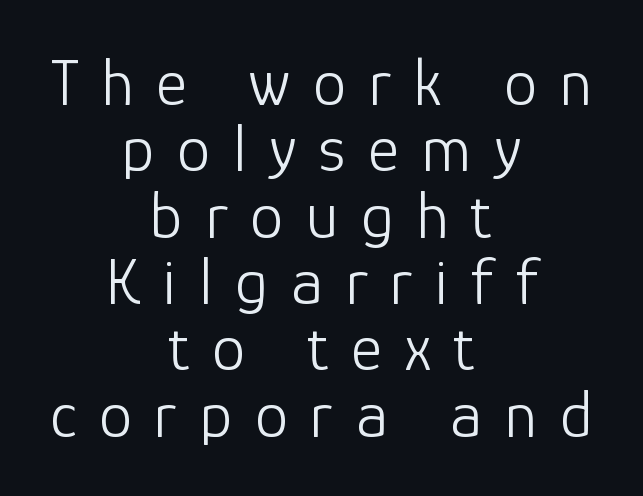
The image shows 67 px light sans-serif type, upright; set centered, tight line spacing (0.99x), unusually wide letter spacing (+0.34 em), not underlined; low stroke contrast and a medium x-height.
